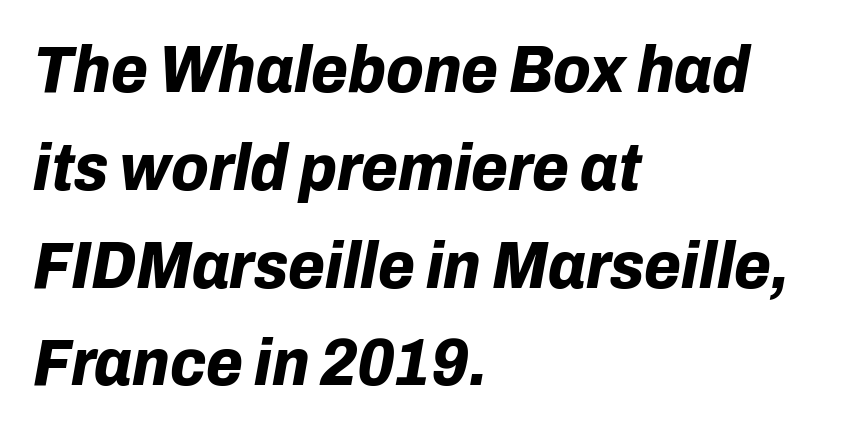
{"italic": "yes", "lean": "right", "slant_degrees": 10, "bold": "yes", "weight": "bold", "width": "normal", "stroke_contrast": "low", "x_height": "medium", "monospaced": "no", "underline": "no", "align": "left", "line_spacing": "normal", "line_spacing_ratio": 1.46, "letter_spacing": "normal", "letter_spacing_em": 0.0, "glyph_px": 67}
